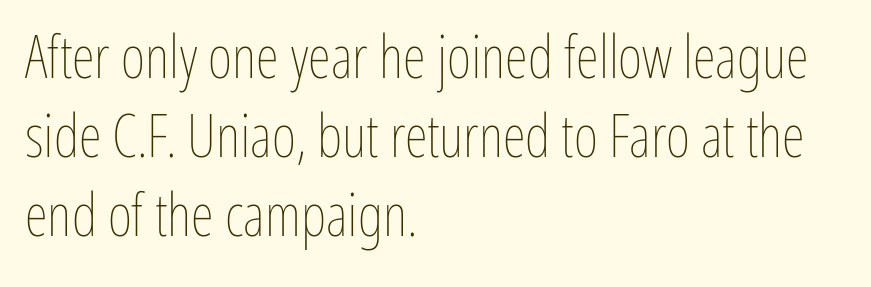
{"italic": "no", "bold": "no", "weight": "thin", "width": "condensed", "stroke_contrast": "low", "x_height": "medium", "monospaced": "no", "underline": "no", "align": "left", "line_spacing": "normal", "line_spacing_ratio": 1.34, "letter_spacing": "normal", "letter_spacing_em": 0.0, "glyph_px": 59}
